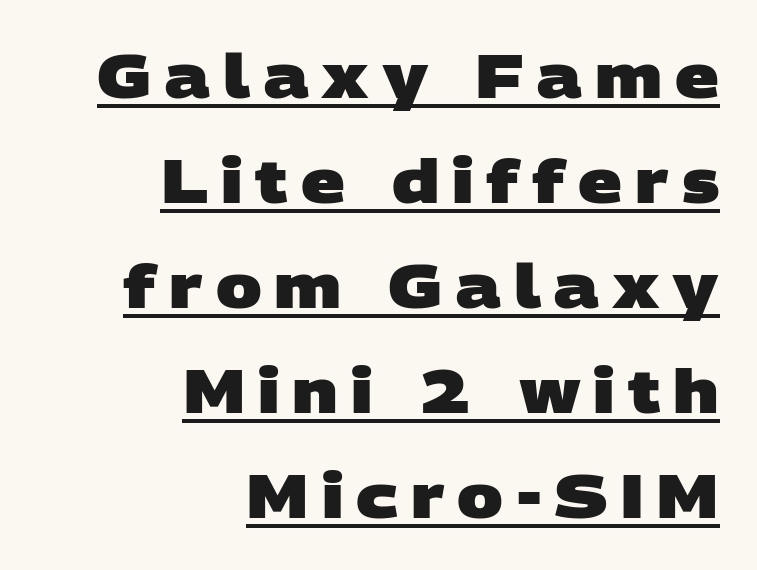
Q: Is the text bold? A: Yes.
Q: Is the typeface a serif or a sans-serif typeface? A: Sans-serif.
Q: Is the text underlined? A: Yes.
Q: How is the paragraph aligned? A: Right-aligned.
Q: Is the spacing between letters normal or unusually wide? A: Unusually wide.
Q: Width (condensed, normal, or wide)? A: Wide.
Q: Stroke contrast? A: Low.
Q: x-height? A: Large.
Q: Monospaced? A: No.
